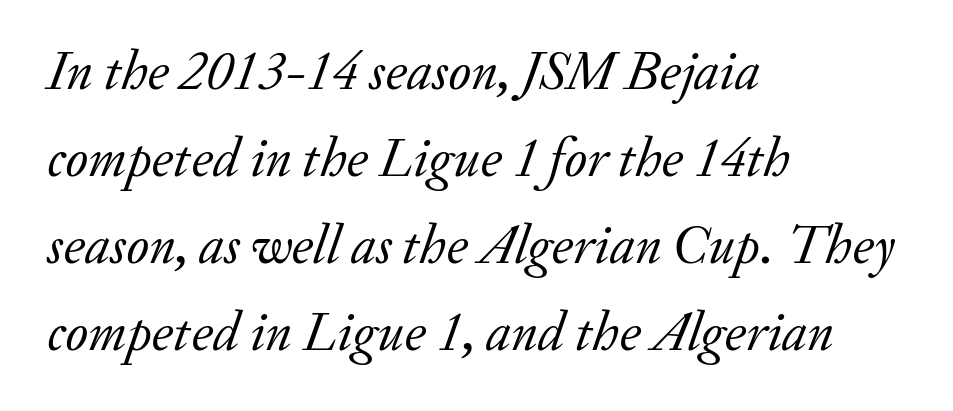
Beneath every word, the page is bare. Vertical spacing — default. Observe the ordinary spacing: letters are neighbours, not strangers. These lines stack with their left ends in a neat column. The characters display serif detailing at their extremities.
